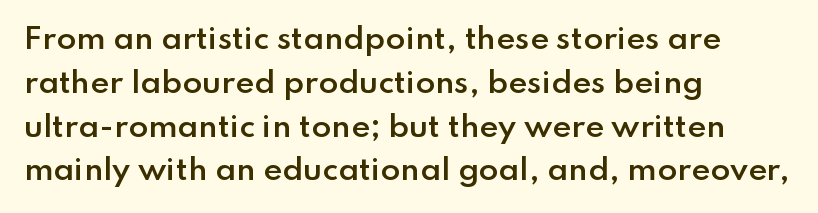
The area under the type is left untouched. Every letter is mildly thick-stroked: semibold rather than bold. The vertical gap from one line to the next is medium. How are the letters spaced? Ordinarily, with no added tracking. These lines are rendered in a variable-pitch font.
